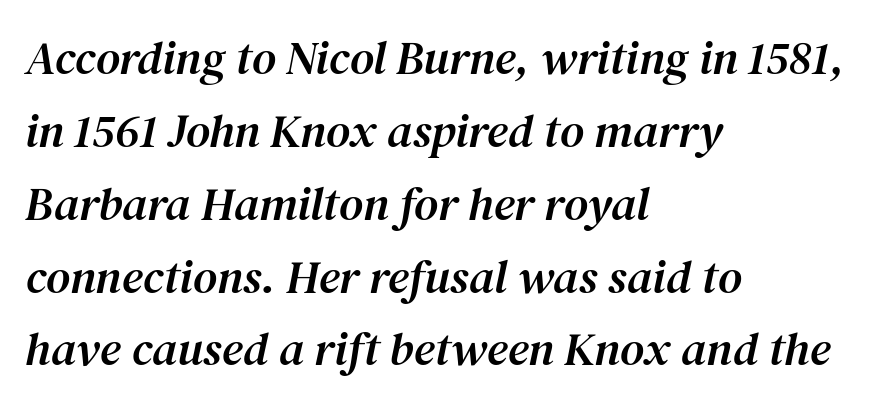
The image shows 47 px serif type, italic (leaning right); set left-aligned, normal line spacing (1.55x), normal letter spacing, not underlined; medium stroke contrast and a medium x-height.
